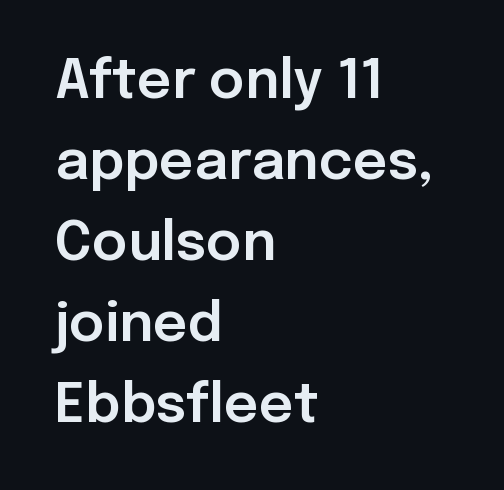
{"serif": "no", "italic": "no", "width": "normal", "stroke_contrast": "low", "x_height": "medium", "monospaced": "no", "underline": "no", "align": "left", "line_spacing": "normal", "line_spacing_ratio": 1.5, "letter_spacing": "normal", "letter_spacing_em": 0.0, "glyph_px": 54}
